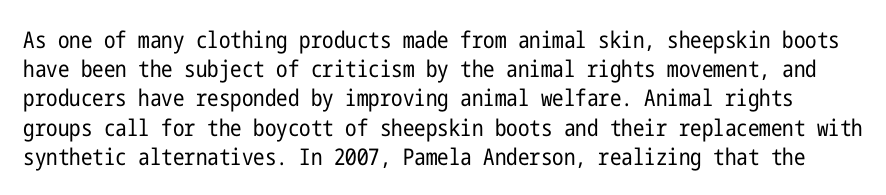
Type without underlining. What stands out about the letter spacing? Nothing — it is the standard amount. The lines sit at an ordinary, default distance from one another. No letter is thick-stroked: the sample isn't bold. A roman cut, with each character standing at attention.
